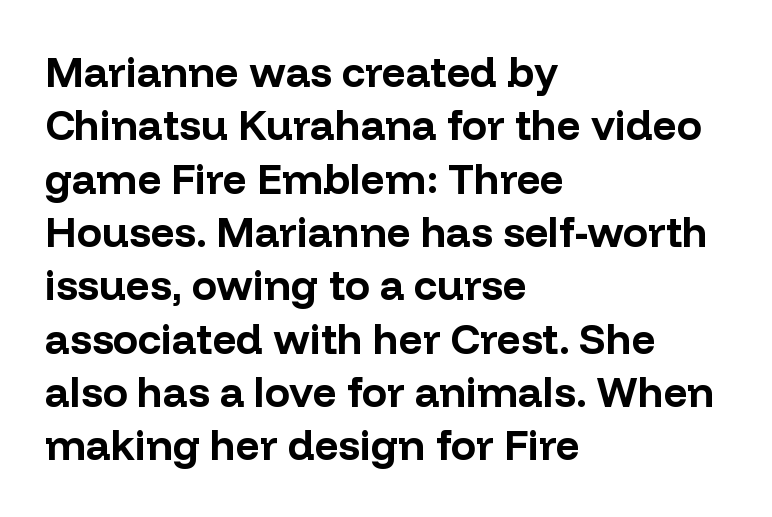
{"serif": "no", "italic": "no", "bold": "yes", "weight": "bold", "width": "normal", "stroke_contrast": "low", "x_height": "medium", "monospaced": "no", "underline": "no", "align": "left", "line_spacing": "normal", "line_spacing_ratio": 1.27, "letter_spacing": "normal", "letter_spacing_em": 0.0, "glyph_px": 42}
